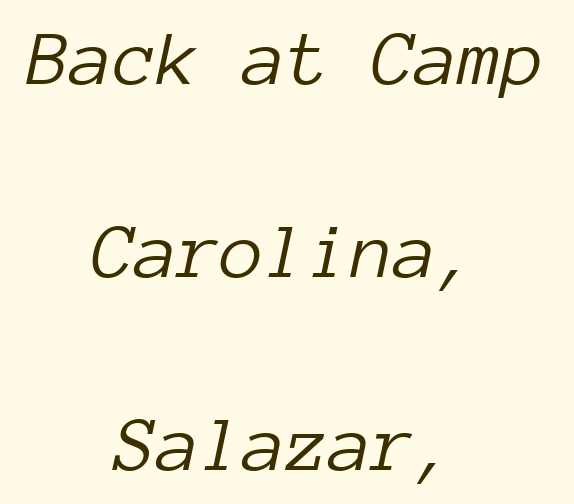
The image shows 79 px light type, italic (leaning right), monospaced; set centered, loose line spacing (2.44x), normal letter spacing, not underlined; low stroke contrast and a medium x-height.
